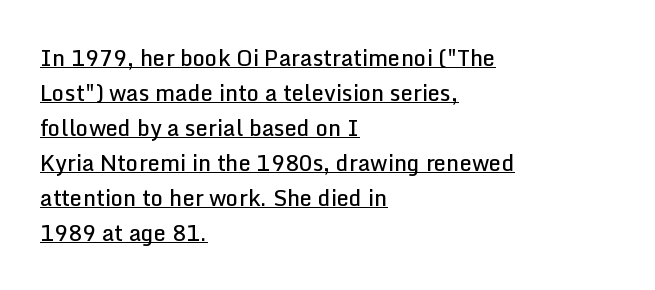
The image shows 22 px text type, upright; set left-aligned, normal line spacing (1.59x), normal letter spacing, underlined.
